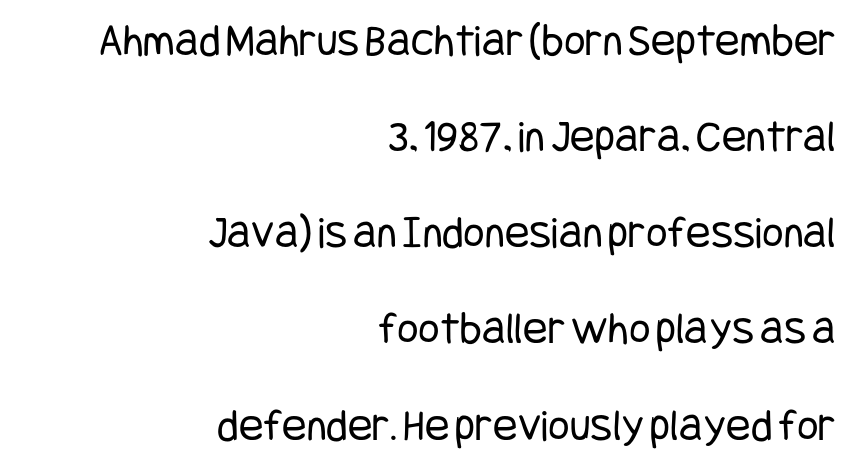
The passage shown is not underscored anywhere. The tracking reads as untouched default to a designer's eye. This is roman type, the default non-slanted kind. Note: no serifs on the glyphs. These glyphs show unthickened strokes, regular width or finer. Whoever set this chose breathing room over compactness in the vertical rhythm.
